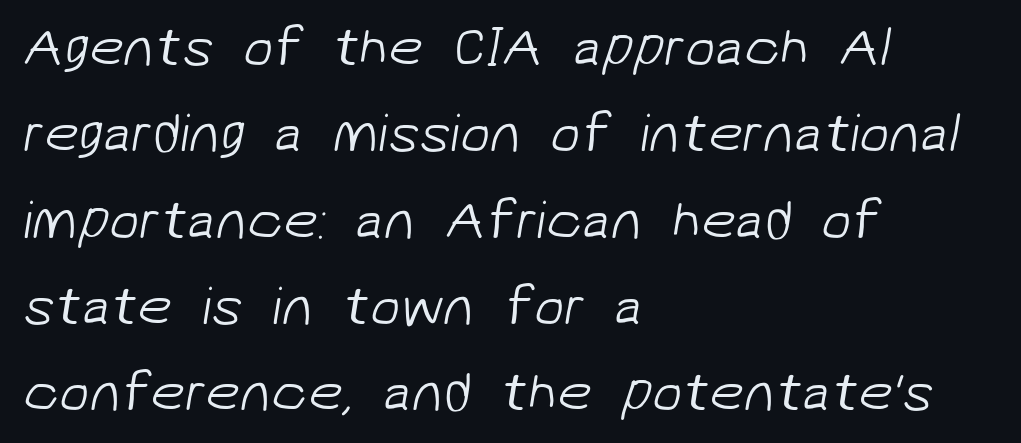
The image shows 55 px light sans-serif type; set left-aligned, normal line spacing (1.57x), normal letter spacing, not underlined; low stroke contrast and a medium x-height.
